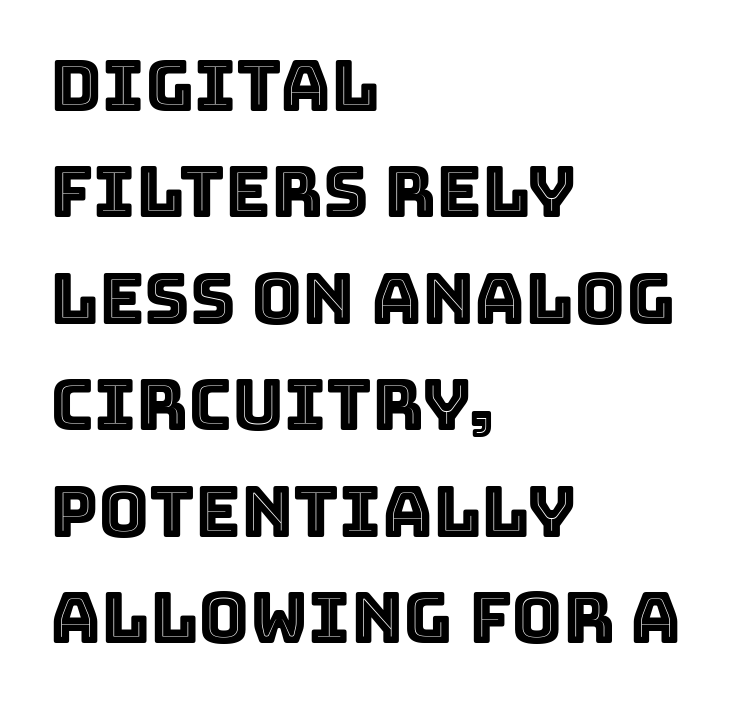
The image shows 70 px text type, upright; set left-aligned, normal line spacing (1.52x), normal letter spacing, not underlined; a large x-height.
